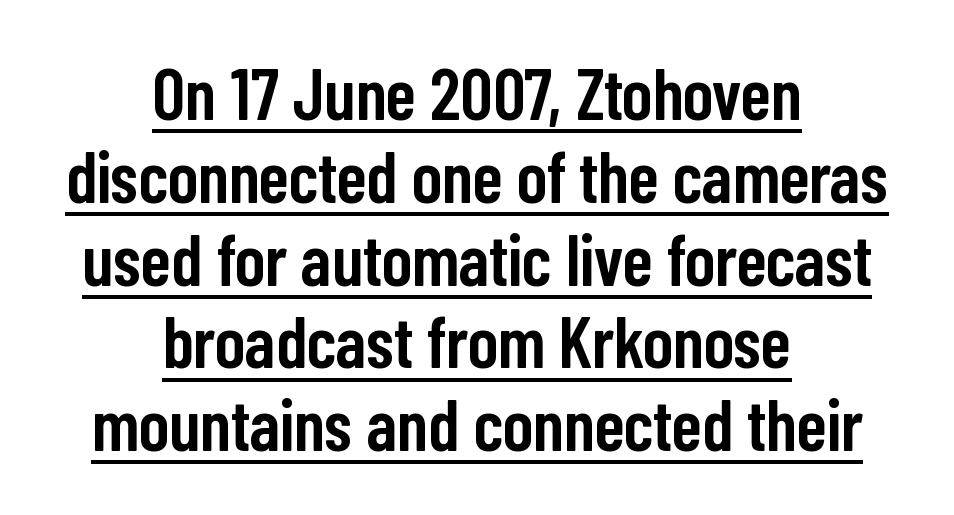
Q: Is the text bold? A: Semi-bold.
Q: Is the text italic (slanted)? A: No, it is upright.
Q: Is the typeface a serif or a sans-serif typeface? A: Sans-serif.
Q: Is the text underlined? A: Yes.
Q: How is the paragraph aligned? A: Centered.
Q: Is the spacing between letters normal or unusually wide? A: Normal.
Q: Is the spacing between lines tight, normal or loose? A: Tight.
Q: Width (condensed, normal, or wide)? A: Condensed.
Q: Stroke contrast? A: Low.
Q: x-height? A: Medium.
Q: Monospaced? A: No.
